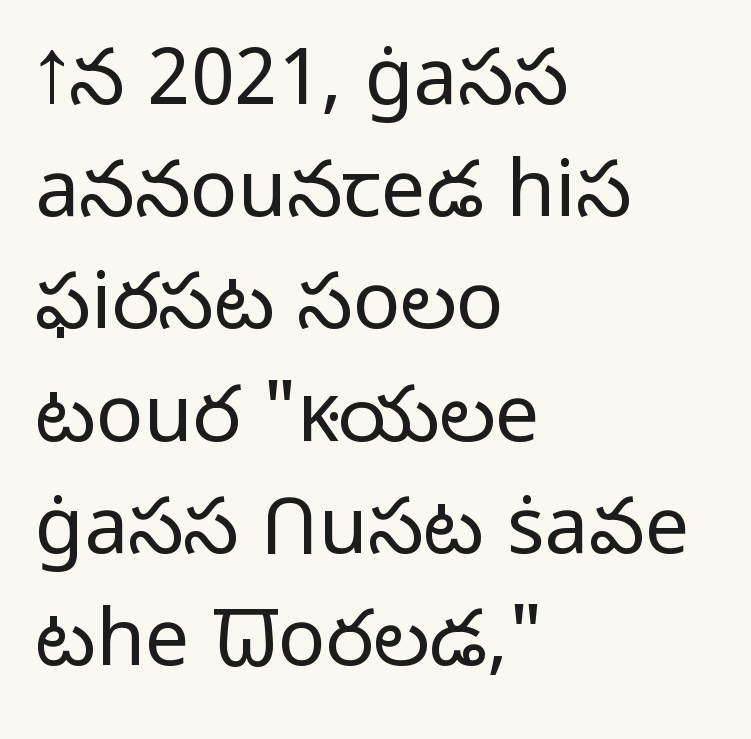
Q: Is the text bold? A: No.
Q: Is the text italic (slanted)? A: No, it is upright.
Q: Is the typeface a serif or a sans-serif typeface? A: Sans-serif.
Q: Is the text underlined? A: No.
Q: How is the paragraph aligned? A: Left-aligned.
Q: Is the spacing between letters normal or unusually wide? A: Normal.
Q: Is the spacing between lines tight, normal or loose? A: Normal.
Q: Width (condensed, normal, or wide)? A: Normal.
Q: Stroke contrast? A: Low.
Q: x-height? A: Medium.
Q: Monospaced? A: No.
